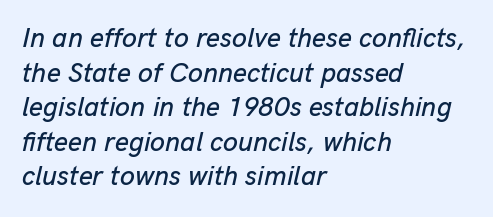
{"italic": "yes", "lean": "right", "slant_degrees": 13, "underline": "no", "align": "left", "line_spacing": "normal", "line_spacing_ratio": 1.28, "letter_spacing": "normal", "letter_spacing_em": 0.0, "glyph_px": 27}
